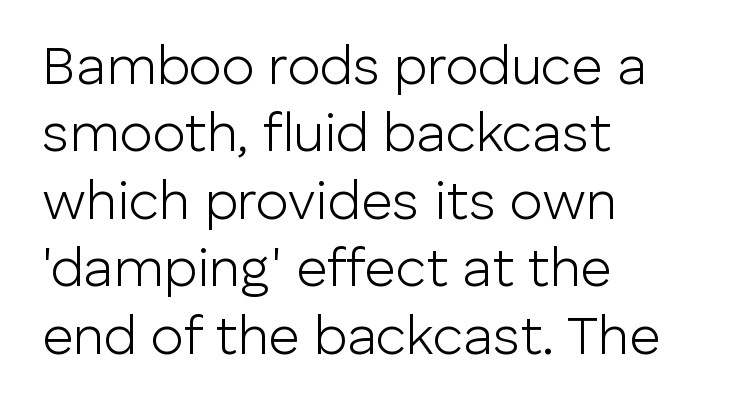
Each letter keeps its own natural width here, so spacing adapts to shape. Characters follow at the spacing the type designer built in. Summary of vertical rhythm: regular, with standard interline spacing. Only glyphs here, with clear space below each row.
